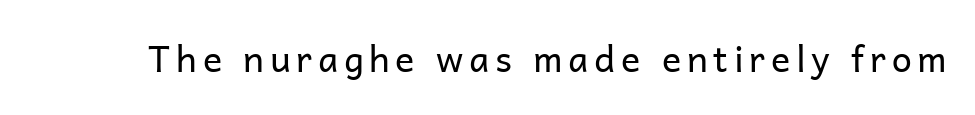
Q: Is the text bold? A: No.
Q: Is the text italic (slanted)? A: No, it is upright.
Q: Is the typeface a serif or a sans-serif typeface? A: Sans-serif.
Q: Is the text underlined? A: No.
Q: Width (condensed, normal, or wide)? A: Normal.
Q: Stroke contrast? A: Low.
Q: x-height? A: Medium.
Q: Monospaced? A: No.
